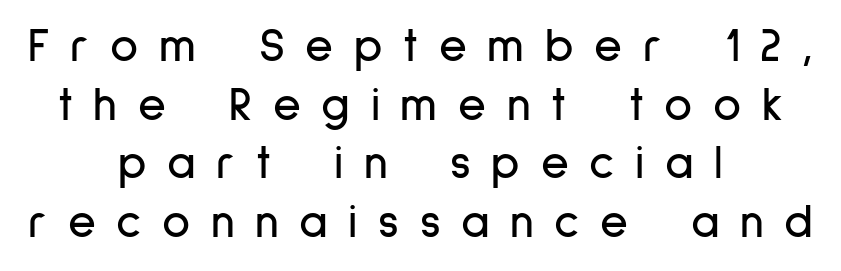
The face used here is rendered with a markedly widened letterfit. Nope, not italic — everything's standing straight. The passage shown is not underscored anywhere. In terms of letterform style, serifs are entirely absent. Here the designer chose a conventional face with non-uniform glyph widths. A centered setting, common on invitations and titles, is used for this passage.
